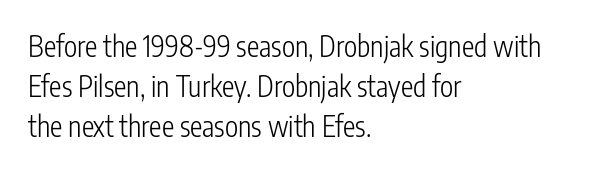
{"serif": "no", "italic": "no", "bold": "no", "weight": "light", "width": "condensed", "stroke_contrast": "low", "x_height": "medium", "monospaced": "no", "underline": "no", "align": "left", "line_spacing": "normal", "line_spacing_ratio": 1.43, "letter_spacing": "normal", "letter_spacing_em": 0.0, "glyph_px": 28}
